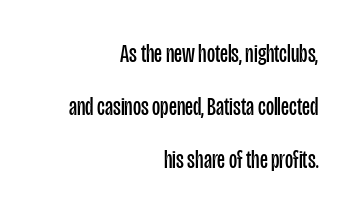
{"italic": "no", "bold": "no", "underline": "no", "align": "right", "line_spacing": "loose", "line_spacing_ratio": 2.12, "letter_spacing": "normal", "letter_spacing_em": 0.0, "glyph_px": 25}
